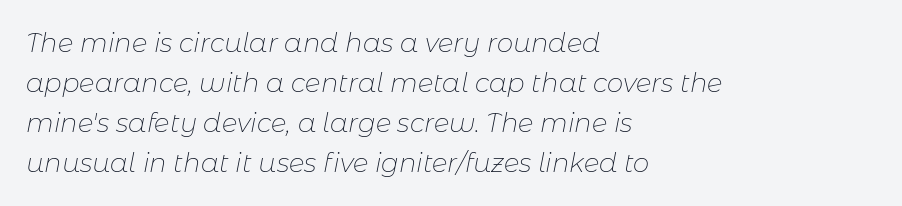
Q: Is the text bold? A: No.
Q: Is the text italic (slanted)? A: Yes, it leans right by about 11 degrees.
Q: Is the text underlined? A: No.
Q: How is the paragraph aligned? A: Left-aligned.
Q: Is the spacing between letters normal or unusually wide? A: Normal.
Q: Is the spacing between lines tight, normal or loose? A: Normal.
